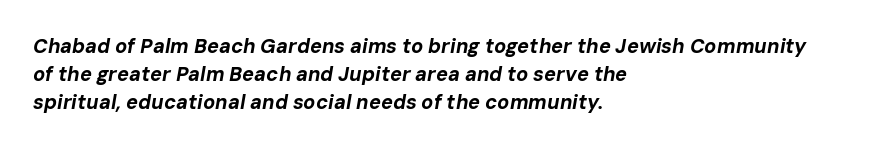
Q: Is the text bold? A: Yes.
Q: Is the text italic (slanted)? A: Yes, it leans right by about 10 degrees.
Q: Is the text underlined? A: No.
Q: How is the paragraph aligned? A: Left-aligned.
Q: Is the spacing between letters normal or unusually wide? A: Normal.
Q: Is the spacing between lines tight, normal or loose? A: Normal.
